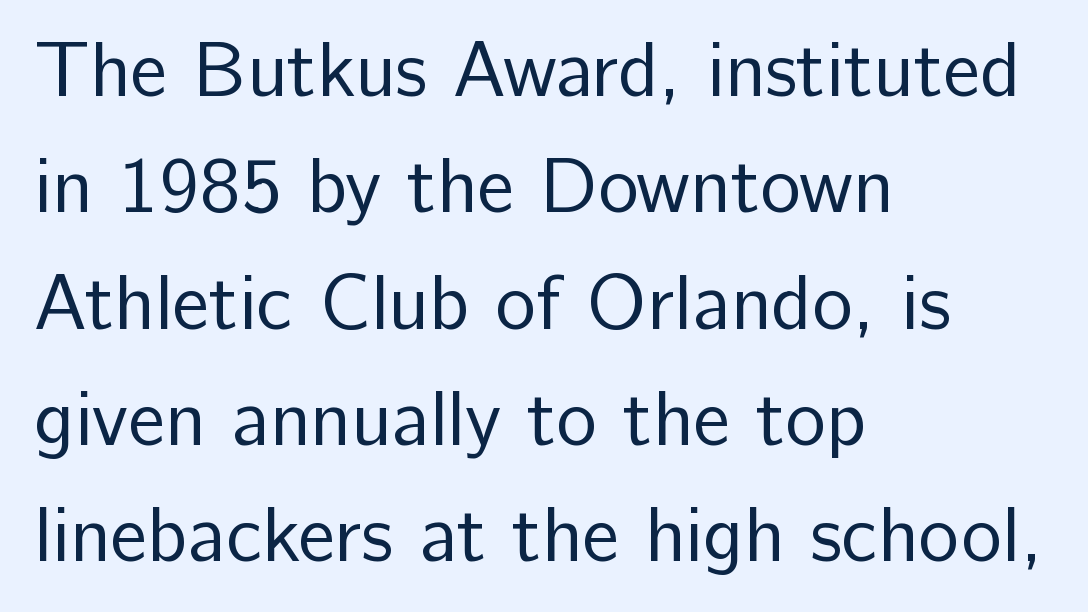
Q: Is the text bold? A: No.
Q: Is the text italic (slanted)? A: No, it is upright.
Q: Is the typeface a serif or a sans-serif typeface? A: Sans-serif.
Q: Is the text underlined? A: No.
Q: How is the paragraph aligned? A: Left-aligned.
Q: Is the spacing between letters normal or unusually wide? A: Normal.
Q: Is the spacing between lines tight, normal or loose? A: Normal.
Q: Width (condensed, normal, or wide)? A: Normal.
Q: Stroke contrast? A: Low.
Q: x-height? A: Medium.
Q: Monospaced? A: No.
